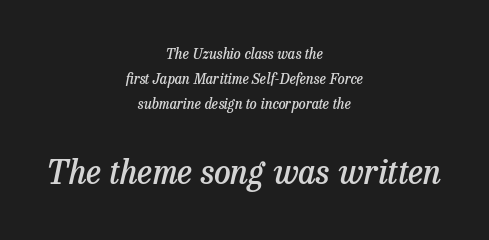
Stroke thickness is moderately raised; the sample reads as semibold. Proportional: the letters do not fall into vertical columns. Which chunk is bigger? The second one — the bottom block dwarfs the top. The letterforms sit shoulder to shoulder at normal distance. Descender tails drop into unmarked territory.
